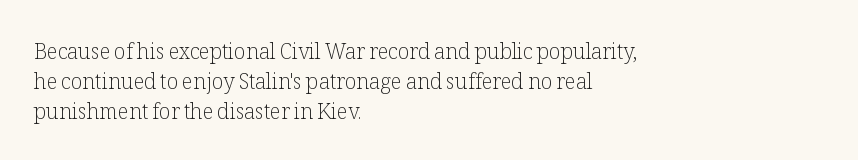
The image shows 21 px text type, upright; set left-aligned, normal line spacing (1.43x), normal letter spacing, not underlined.
